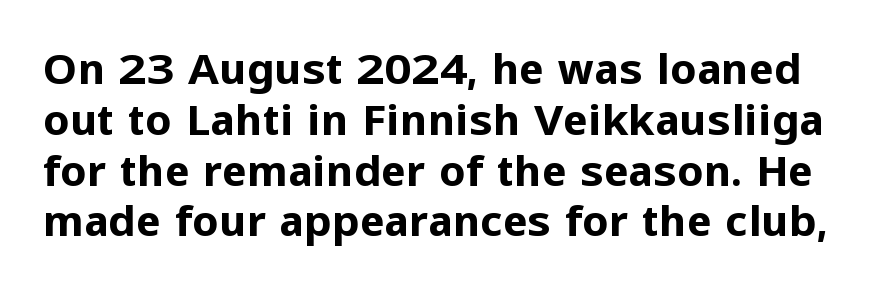
The image shows 42 px bold sans-serif type, upright; set line spacing 1.21x, normal letter spacing, not underlined; low stroke contrast and a medium x-height.
